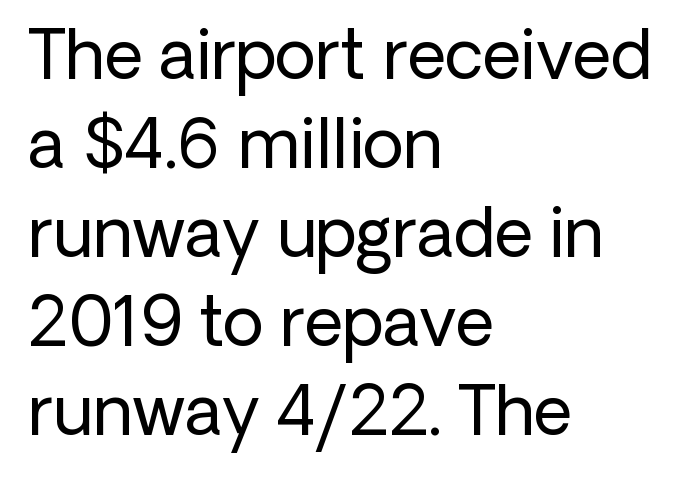
{"serif": "no", "italic": "no", "bold": "no", "weight": "regular", "width": "normal", "stroke_contrast": "low", "x_height": "medium", "monospaced": "no", "underline": "no", "align": "left", "line_spacing": "normal", "line_spacing_ratio": 1.33, "letter_spacing": "normal", "letter_spacing_em": 0.0, "glyph_px": 67}
